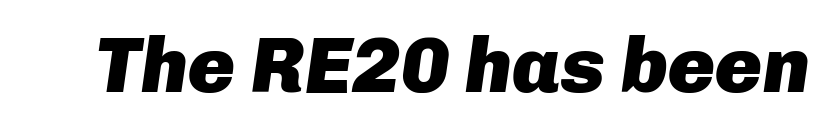
The image shows 79 px heavy type, italic (leaning right); set normal letter spacing, not underlined; low stroke contrast and a medium x-height.
